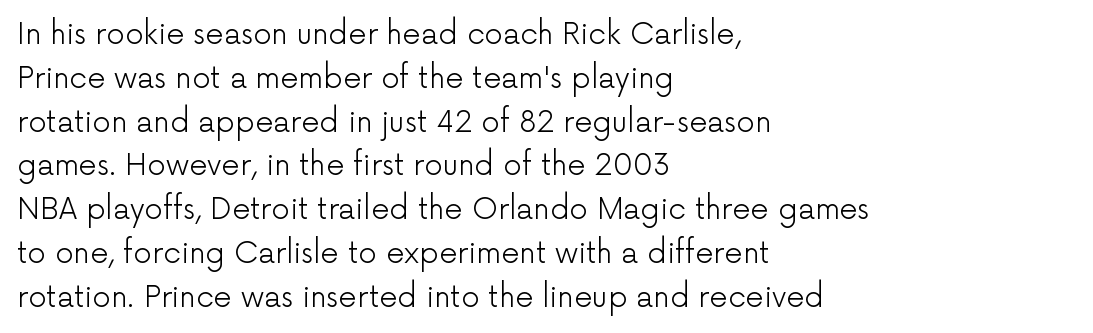
{"serif": "no", "italic": "no", "bold": "no", "weight": "light", "width": "normal", "stroke_contrast": "low", "x_height": "medium", "monospaced": "no", "underline": "no", "align": "left", "line_spacing": "normal", "line_spacing_ratio": 1.51, "letter_spacing": "normal", "letter_spacing_em": 0.0, "glyph_px": 29}
